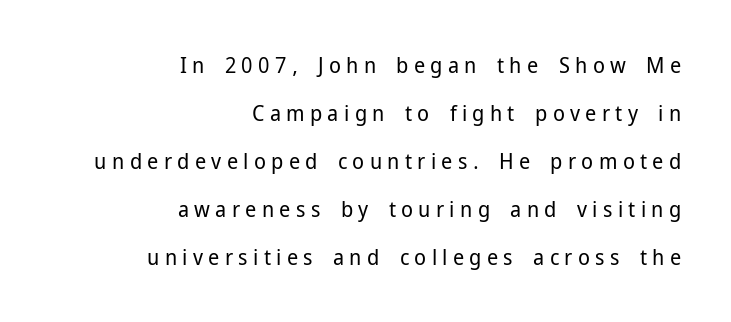
The gap between lines stays unmarked. Bold? No — there's no thickening of the strokes. Designer's note — italics off, roman on. This sample trades compactness for vertical openness between lines.
